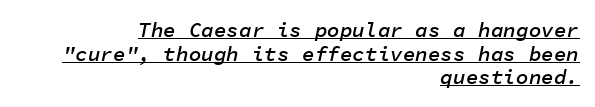
Visually the block forms a straight wall on the right and a jagged coastline on the left. The passage shown is underscored from start to finish. These words are printed semibold, heavier than regular yet not bold. This sample uses an oblique cut, with every glyph tilted off the vertical. The letters sit at their default tracking, neither squeezed nor spread.
